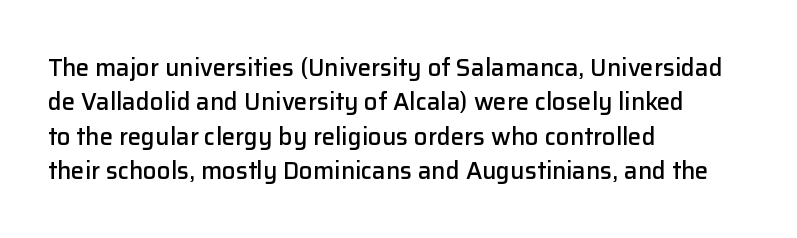
The image shows 24 px text type, upright; set left-aligned, normal line spacing (1.43x), normal letter spacing, not underlined.
